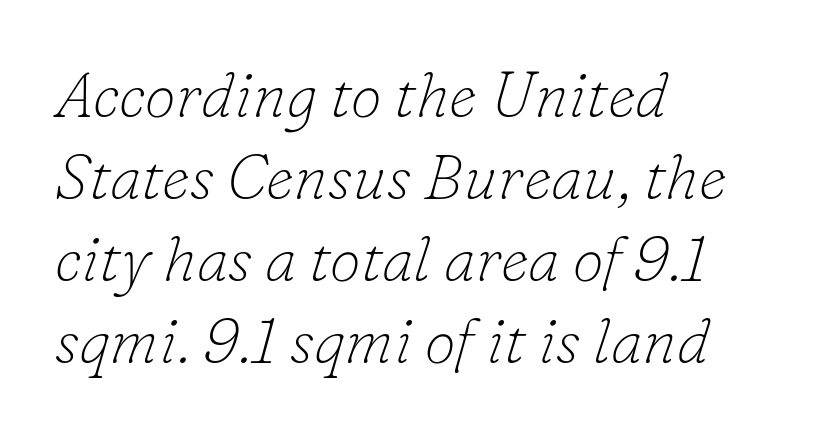
{"serif": "yes", "italic": "yes", "lean": "right", "slant_degrees": 16, "bold": "no", "weight": "thin", "width": "normal", "stroke_contrast": "low", "x_height": "small", "monospaced": "no", "underline": "no", "align": "left", "line_spacing": "normal", "line_spacing_ratio": 1.3, "letter_spacing": "normal", "letter_spacing_em": 0.0, "glyph_px": 63}
